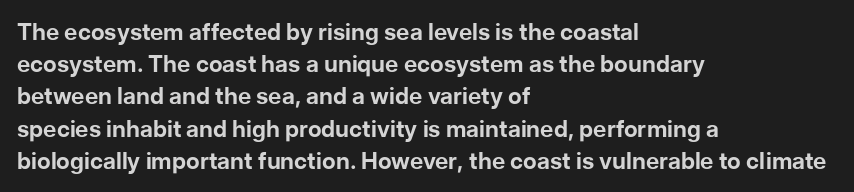
Q: Is the text bold? A: Yes.
Q: Is the text italic (slanted)? A: No, it is upright.
Q: Is the text underlined? A: No.
Q: How is the paragraph aligned? A: Left-aligned.
Q: Is the spacing between letters normal or unusually wide? A: Normal.
Q: Is the spacing between lines tight, normal or loose? A: Normal.
